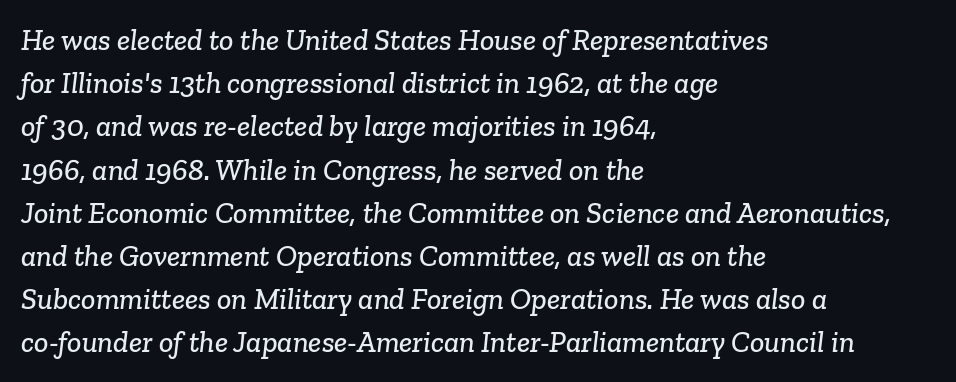
The image shows 30 px serif type; set left-aligned, normal line spacing (1.44x), normal letter spacing, not underlined; low stroke contrast and a medium x-height.
